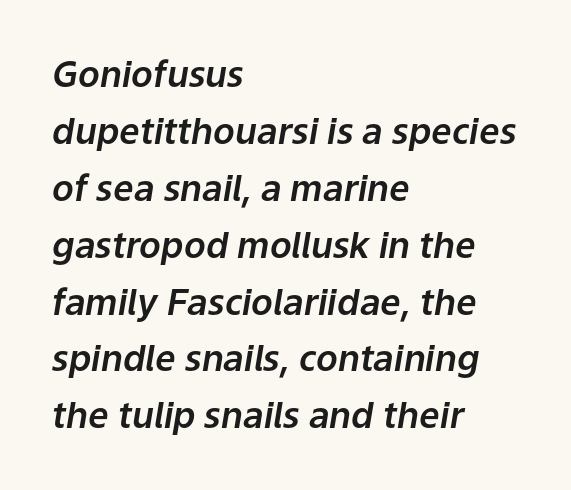
Letters rest on an invisible, unmarked baseline. Looks like regular typesetting: each glyph gets only the width it needs. The rows are spaced the way most documents space them. The face used here is rendered with its standard letterfit. The passage is arranged the way most books set body copy — flush left. This is oblique type, the kind used for emphasis or titles.
